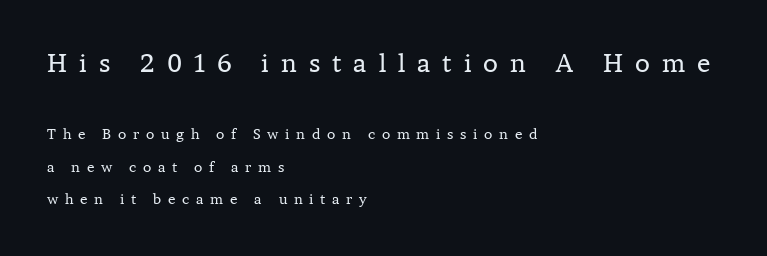
Decoration check: the copy has no underline. The strokes carry an ordinary text weight at most. Large over small — that's the arrangement of the two blocks here. Letter spacing: wide. You can tell it's not italic because the verticals are truly vertical.
